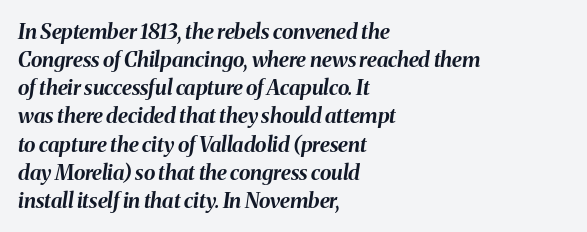
Does the copy run flush right? No — it runs flush left. The block of text has a typical density, with ordinary space between rows. There's an unmistakable incline to the writing here. Compared with an ordinary text face, these strokes are far heavier — a full bold.
